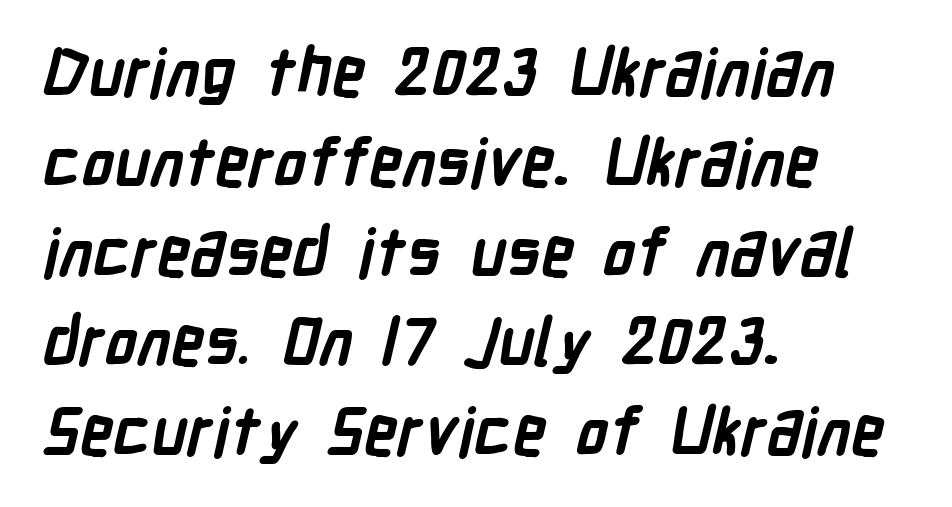
Whoever set this chose a conventional vertical rhythm. Thick stems and heavy bowls — unmistakably bold. Varying glyph widths throughout — classic text-font behaviour. How are the letters spaced? Ordinarily, with no added tracking. Visually the block forms a straight wall on the left and a jagged coastline on the right. Grotesque or geometric, the face here clearly has no serifs.
